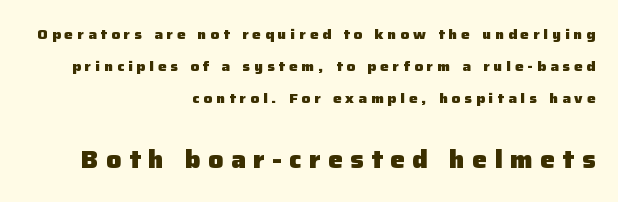
{"italic": "no", "bold": "yes", "underline": "no", "align": "right", "line_spacing": "loose", "line_spacing_ratio": 2.28, "letter_spacing": "wide", "letter_spacing_em": 0.29, "larger_block": "second", "size_ratio": 1.79, "glyph_px": 25}
